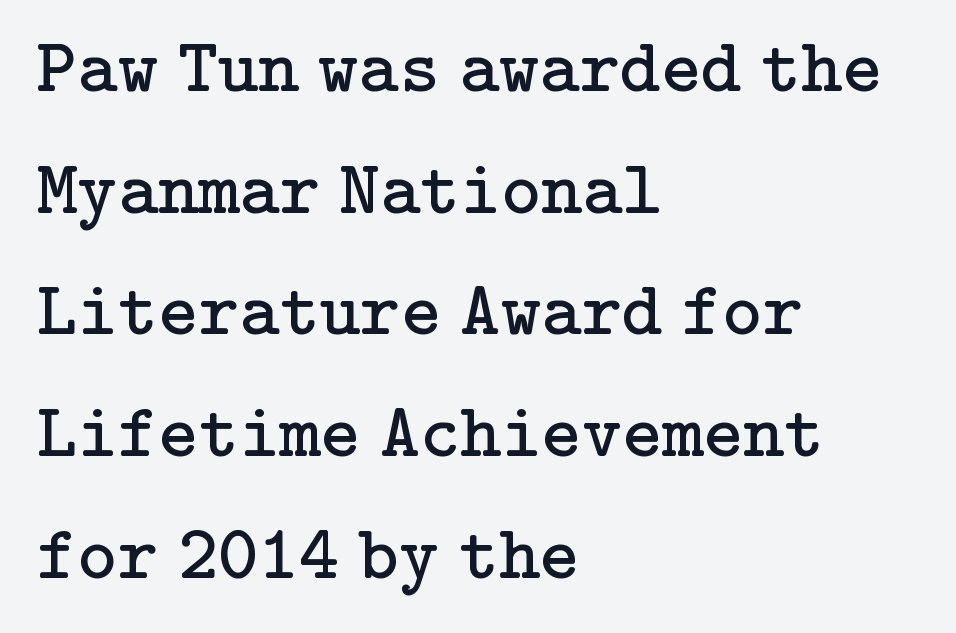
Q: Is the text bold? A: No.
Q: Is the text italic (slanted)? A: No, it is upright.
Q: Is the typeface a serif or a sans-serif typeface? A: Serif.
Q: Is the text underlined? A: No.
Q: How is the paragraph aligned? A: Left-aligned.
Q: Is the spacing between letters normal or unusually wide? A: Normal.
Q: Is the spacing between lines tight, normal or loose? A: Normal.
Q: Width (condensed, normal, or wide)? A: Normal.
Q: Stroke contrast? A: Low.
Q: x-height? A: Medium.
